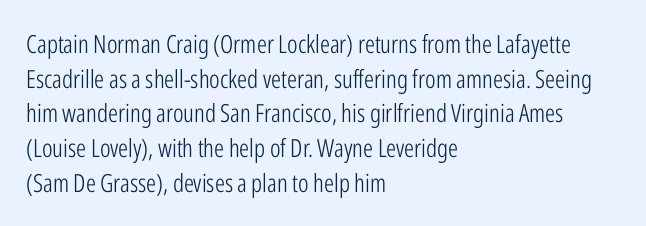
{"italic": "no", "bold": "no", "underline": "no", "align": "left", "line_spacing": "normal", "line_spacing_ratio": 1.39, "letter_spacing": "normal", "letter_spacing_em": 0.0, "glyph_px": 25}
